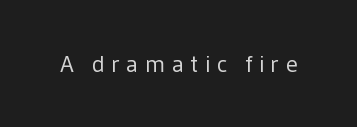
Q: Is the text bold? A: No.
Q: Is the text italic (slanted)? A: No, it is upright.
Q: Is the text underlined? A: No.
Q: Is the spacing between letters normal or unusually wide? A: Unusually wide.
